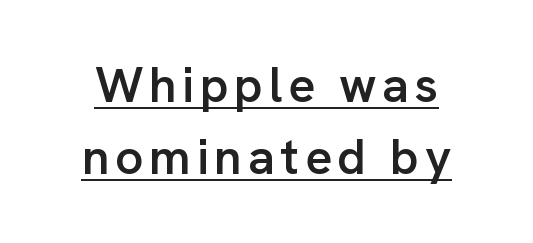
Every word sits above its own underline. Typesetter's note: demi weight, one step under bold. A roman cut, with each character standing at attention. Type style note: lacks serifs. Successive baselines arrive at the customary interval.
